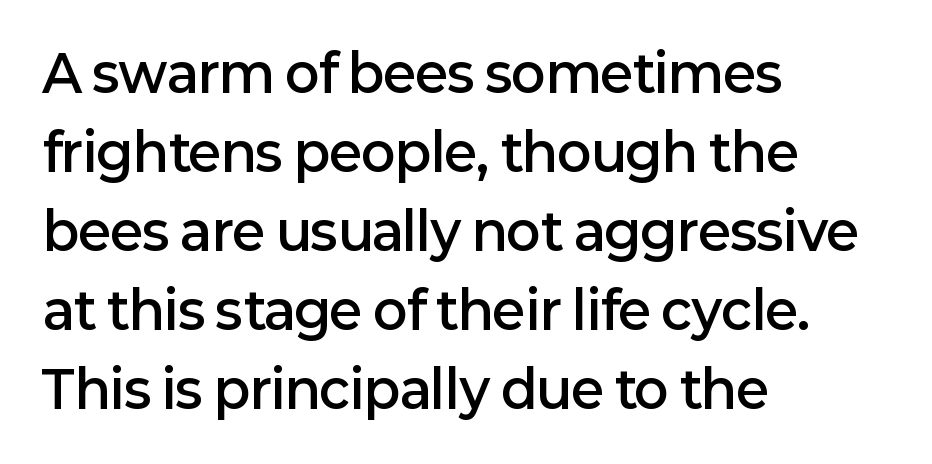
Q: Is the text bold? A: Semi-bold.
Q: Is the text italic (slanted)? A: No, it is upright.
Q: Is the typeface a serif or a sans-serif typeface? A: Sans-serif.
Q: Is the text underlined? A: No.
Q: How is the paragraph aligned? A: Left-aligned.
Q: Is the spacing between letters normal or unusually wide? A: Normal.
Q: Is the spacing between lines tight, normal or loose? A: Normal.
Q: Width (condensed, normal, or wide)? A: Normal.
Q: Stroke contrast? A: Low.
Q: x-height? A: Medium.
Q: Monospaced? A: No.
